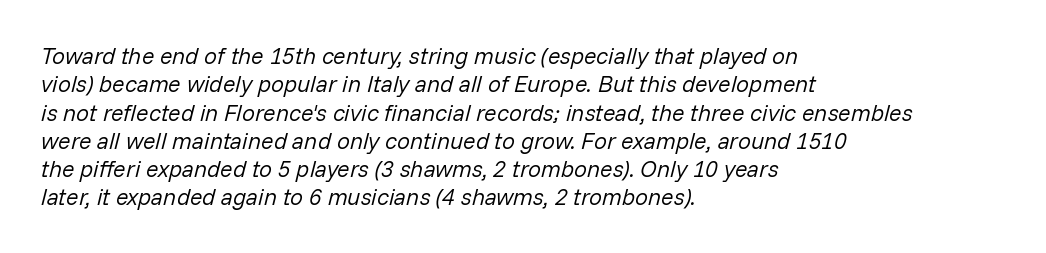
The image shows 23 px text type, italic (leaning right); set left-aligned, line spacing 1.23x, normal letter spacing, not underlined.
